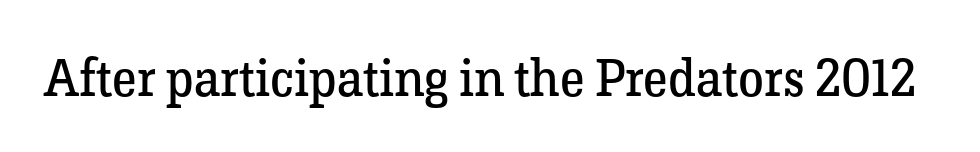
Tracking value appears to be zero — textbook default spacing. Lines of text with bare space underneath. The font is comparable to plain body text, perhaps lighter. This sample uses an upright cut, with every glyph sitting square on the baseline. Is this a fixed-width face? No — the glyphs have proportional, varying widths. Observe the serifs anchoring each vertical stroke in this sample.
